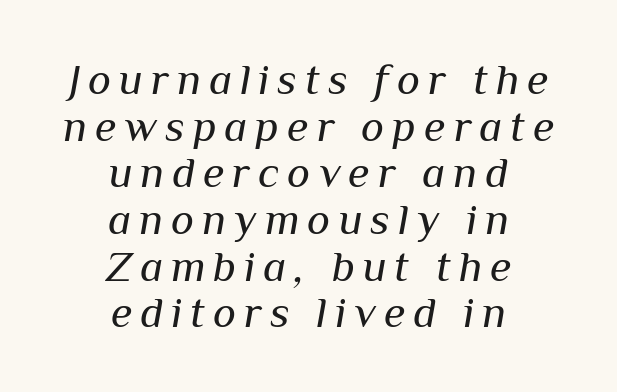
Q: Is the text bold? A: No.
Q: Is the text italic (slanted)? A: Yes, it leans right by about 10 degrees.
Q: Is the text underlined? A: No.
Q: How is the paragraph aligned? A: Centered.
Q: Is the spacing between lines tight, normal or loose? A: Tight.
Q: Width (condensed, normal, or wide)? A: Normal.
Q: Stroke contrast? A: Medium.
Q: x-height? A: Medium.
Q: Monospaced? A: No.
